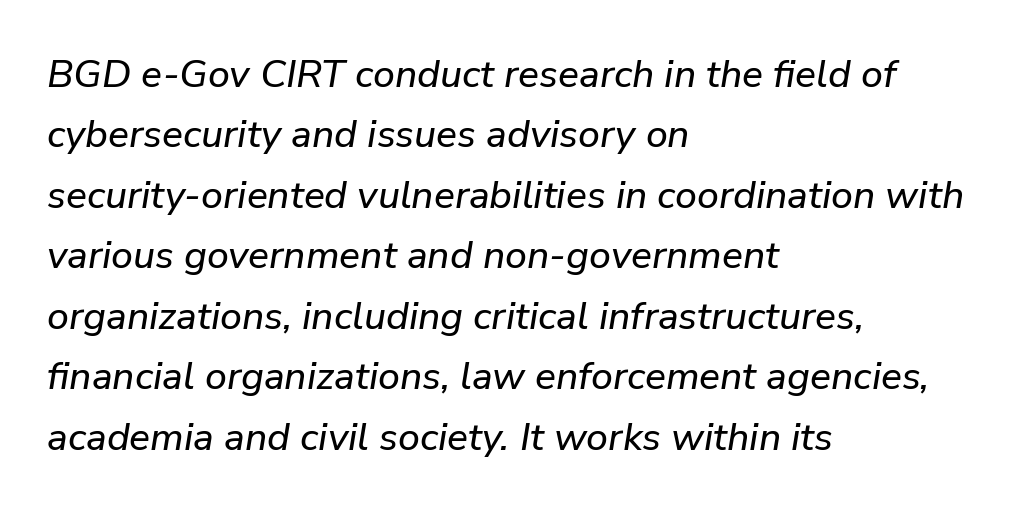
The image shows 39 px text type, italic (leaning right); set left-aligned, normal line spacing (1.55x), normal letter spacing, not underlined; low stroke contrast and a medium x-height.
